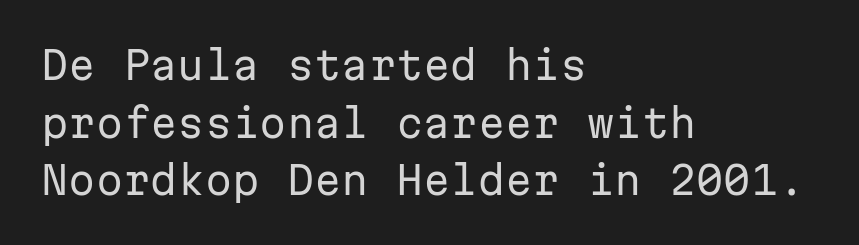
{"serif": "no", "italic": "no", "bold": "no", "weight": "regular", "width": "normal", "stroke_contrast": "low", "x_height": "medium", "monospaced": "yes", "underline": "no", "align": "left", "line_spacing": "normal", "line_spacing_ratio": 1.48, "letter_spacing": "normal", "letter_spacing_em": 0.0, "glyph_px": 39}
